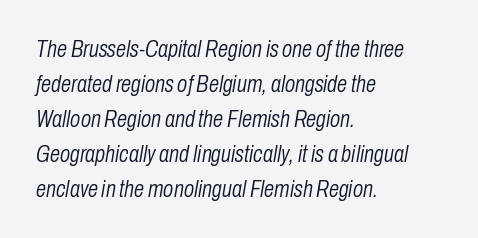
{"italic": "yes", "lean": "right", "slant_degrees": 10, "bold": "no", "underline": "no", "align": "left", "line_spacing": "normal", "line_spacing_ratio": 1.52, "letter_spacing": "normal", "letter_spacing_em": 0.0, "glyph_px": 23}
